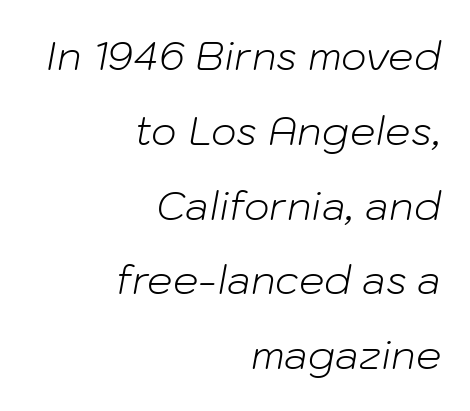
The image shows 40 px light type, italic (leaning right); set right-aligned, line spacing 1.87x, normal letter spacing, not underlined; low stroke contrast and a medium x-height.
